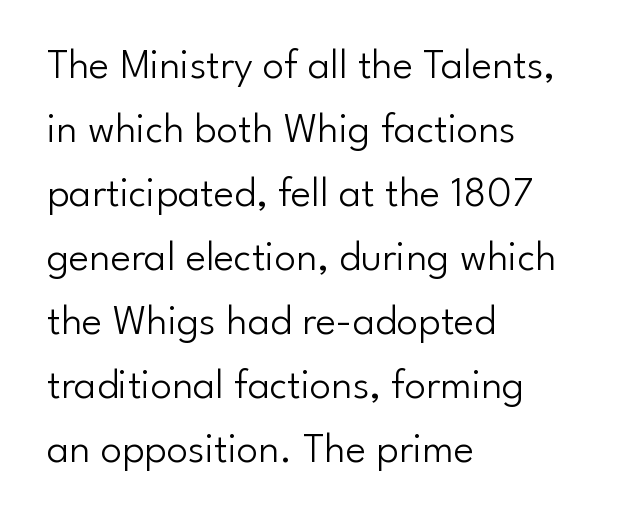
Each letter keeps its own natural width here, so spacing adapts to shape. Inter-character spacing is left at the font's built-in metrics. The rendering anchors every line to the left-hand side. Rule under the text: the space is simply empty. Honestly, the row spacing looks completely unremarkable. I'd call this a sans setting — the letters go barefoot.
